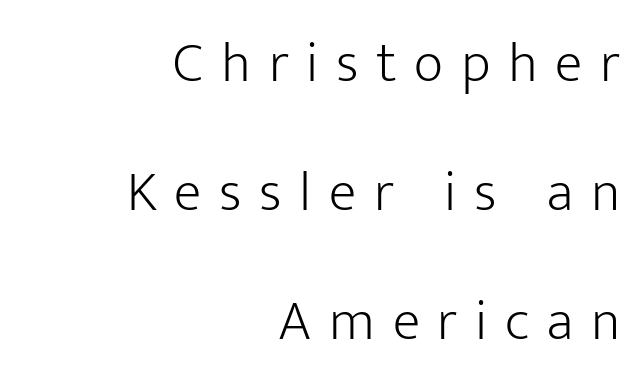
Decoration check: the copy has no underline. Spacing verdict: proportional, widths tailored to each character. Compared with typical body copy, the letter spacing here is much looser. Compared with a typical body face, this is equally light or lighter still. Notice the wide empty band between every row — that's loose leading.
